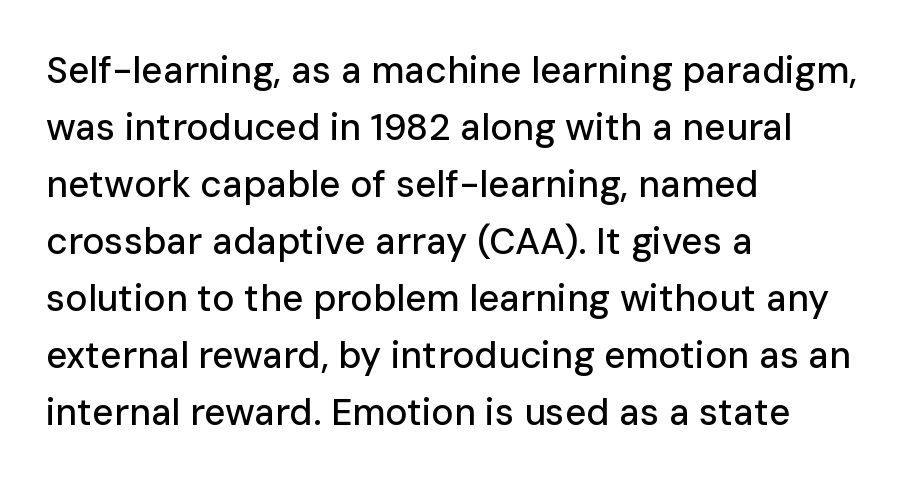
Q: Is the text italic (slanted)? A: No, it is upright.
Q: Is the typeface a serif or a sans-serif typeface? A: Sans-serif.
Q: Is the text underlined? A: No.
Q: How is the paragraph aligned? A: Left-aligned.
Q: Is the spacing between letters normal or unusually wide? A: Normal.
Q: Is the spacing between lines tight, normal or loose? A: Normal.
Q: Width (condensed, normal, or wide)? A: Normal.
Q: Stroke contrast? A: Low.
Q: x-height? A: Medium.
Q: Monospaced? A: No.
